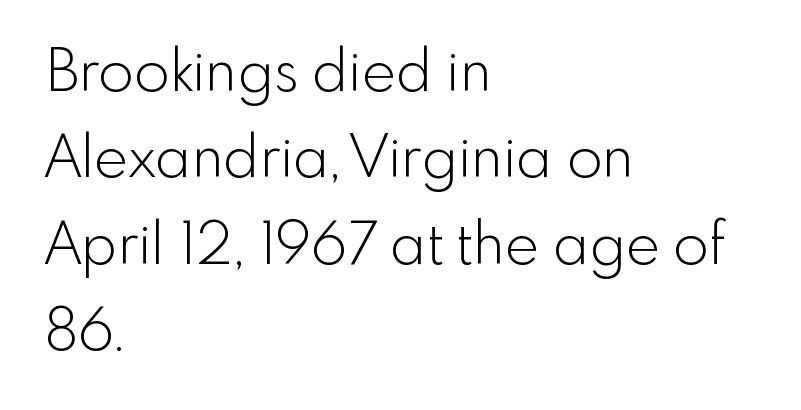
One glance says typical: line gaps are just what's usual. The weight tops out at a normal text grade. Compared with typical body copy, the letter spacing here is the same. Only glyphs here, with clear space below each row.
